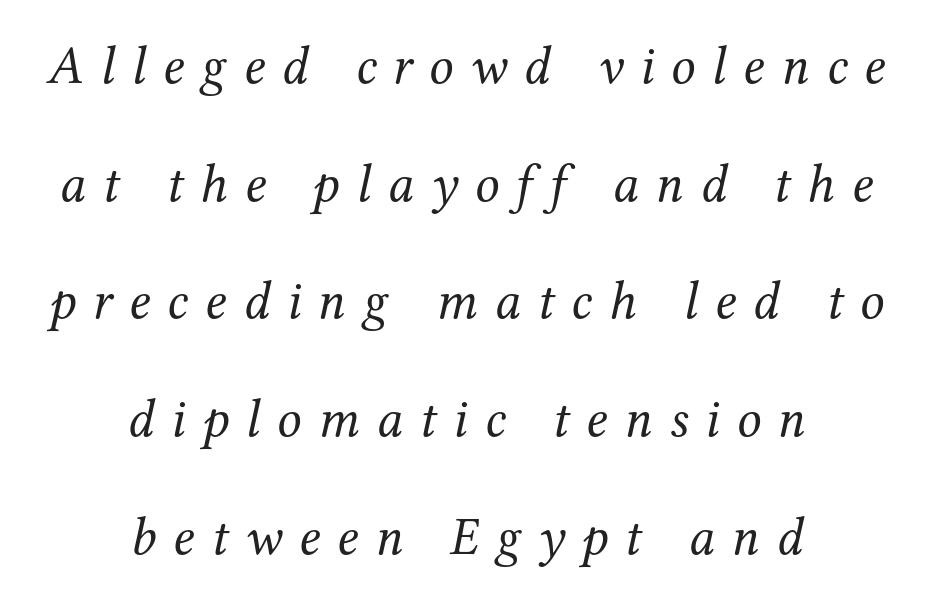
Note the varied advance widths — an 'i' is clearly narrower than an 'm'. This rendering widens character spacing well past its baseline value. A typesetter would call this leading open, well beyond the default. Leftover space on each line is divided equally before and after the words.
